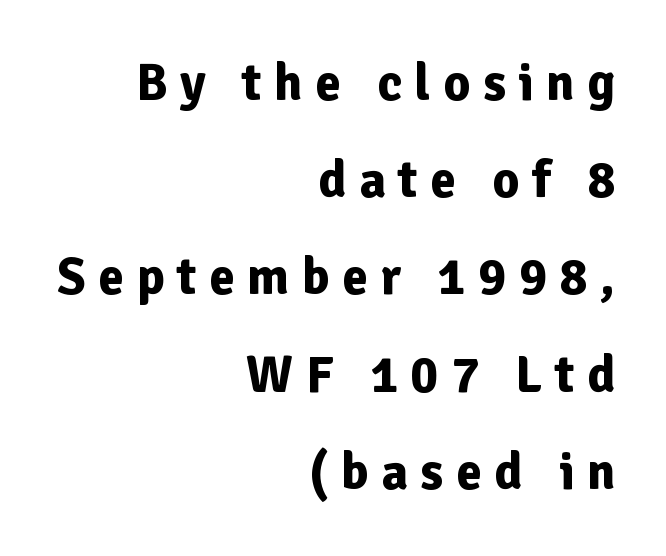
Ascenders rise straight up at ninety degrees. Students, this is bold: see how much ink each stroke carries. Underline: absent. Tracking value appears strongly positive — letters spread wide.
